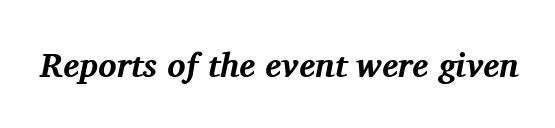
The image shows 34 px bold serif type, italic (leaning right); set normal letter spacing, not underlined; medium stroke contrast and a medium x-height.
